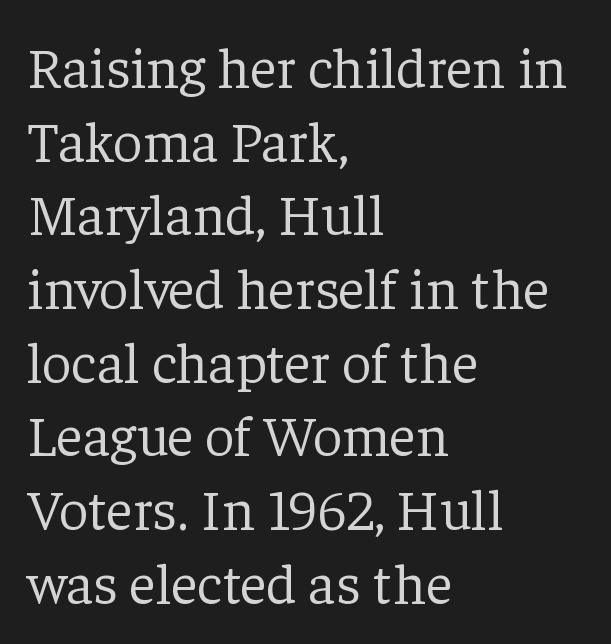
Do the characters align in a grid? No, the font is proportional. The strokes carry an ordinary text weight at most. Underlining? Definitely not there. Inter-character spacing is left at the font's built-in metrics. The typeface chosen for these lines features serifs.
